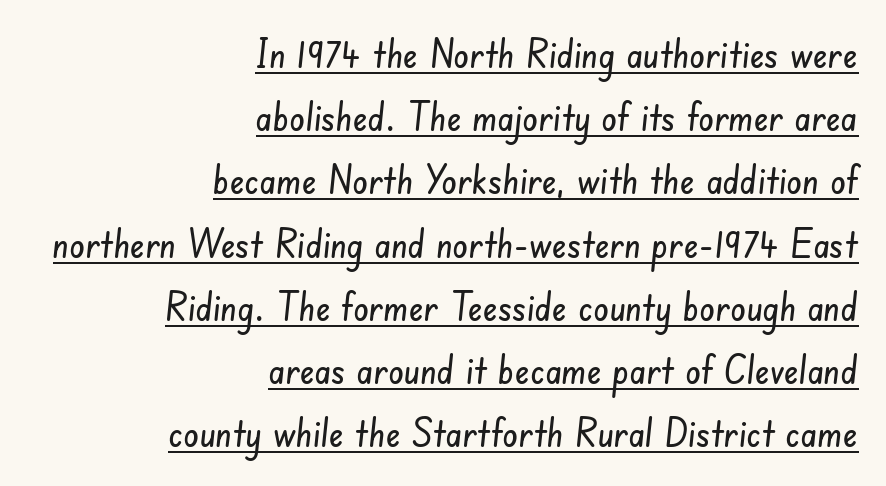
{"serif": "no", "width": "condensed", "stroke_contrast": "low", "x_height": "small", "monospaced": "no", "underline": "yes", "align": "right", "line_spacing": "normal", "line_spacing_ratio": 1.62, "letter_spacing": "normal", "letter_spacing_em": 0.0, "glyph_px": 39}
